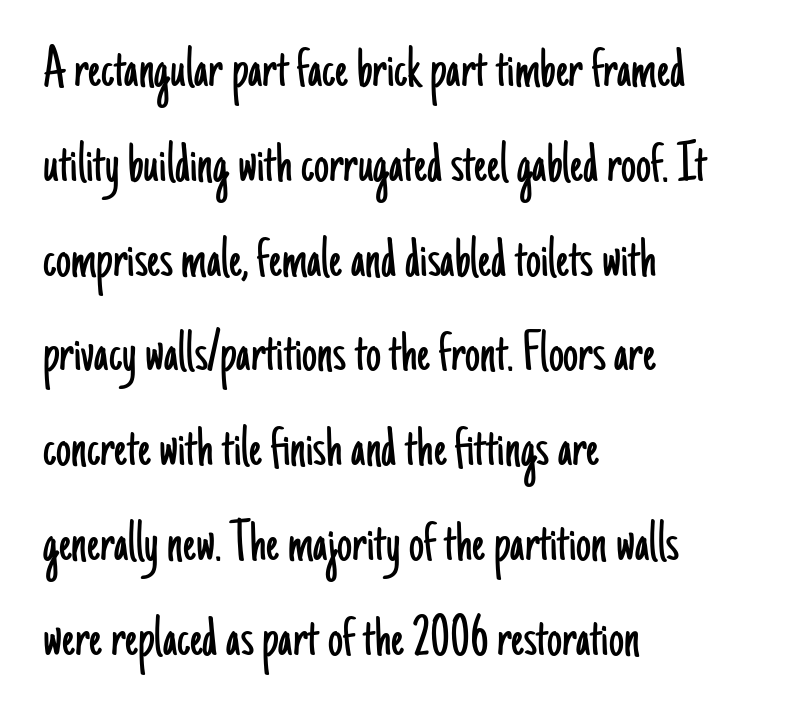
Ordinary non-slanted type is in use. Classification — sans serif. Is this a heavy cut? Hardly; it is regular or lighter. Is this a fixed-width face? No — the glyphs have proportional, varying widths. The face used here is rendered with its standard letterfit. Where is the straight margin? On the left.
